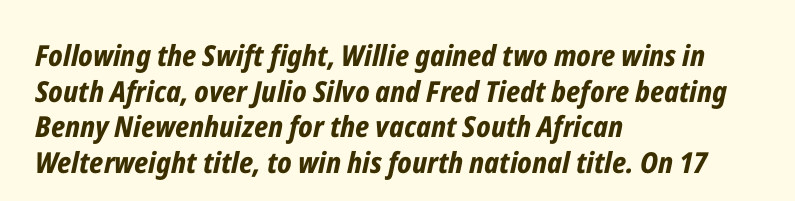
The image shows 29 px bold, condensed type, italic (leaning right); set left-aligned, line spacing 1.23x, normal letter spacing, not underlined; low stroke contrast and a medium x-height.
